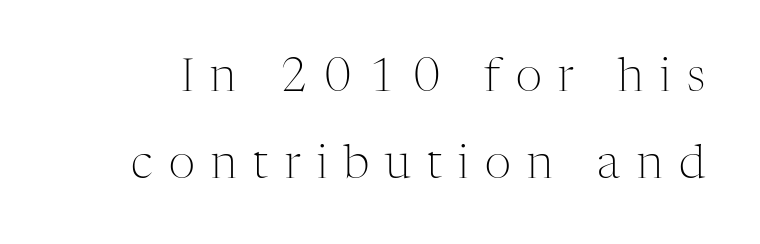
The glyphs in this specimen are seriffed. A typesetter would call this proportional, since set widths differ per character. The letterforms sit at book weight or below. These lines have a slow, spaced-out rhythm from letter to letter. This is the regular roman posture of the typeface.
